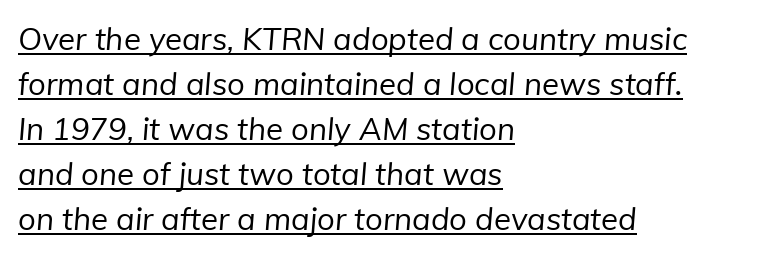
Q: Is the text bold? A: No.
Q: Is the typeface a serif or a sans-serif typeface? A: Sans-serif.
Q: Is the text underlined? A: Yes.
Q: How is the paragraph aligned? A: Left-aligned.
Q: Is the spacing between letters normal or unusually wide? A: Normal.
Q: Is the spacing between lines tight, normal or loose? A: Normal.
Q: Width (condensed, normal, or wide)? A: Normal.
Q: Stroke contrast? A: Low.
Q: x-height? A: Medium.
Q: Monospaced? A: No.
